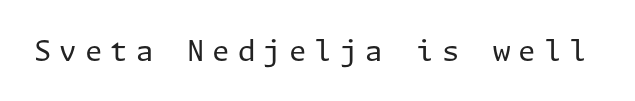
Q: Is the text bold? A: No.
Q: Is the text italic (slanted)? A: No, it is upright.
Q: Is the typeface a serif or a sans-serif typeface? A: Sans-serif.
Q: Is the text underlined? A: No.
Q: Is the spacing between letters normal or unusually wide? A: Unusually wide.
Q: Width (condensed, normal, or wide)? A: Normal.
Q: Stroke contrast? A: Low.
Q: x-height? A: Medium.
